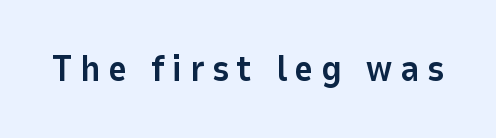
The letters stand straight up with perfectly vertical stems. Students, note that the glyphs here are deliberately spaced far apart. A sans-serif font was chosen for this passage. Nobody drew a line under any word here. Stroke thickness is high; the sample reads as a true bold. The letters advance in unequal steps, a hallmark of proportional type.
